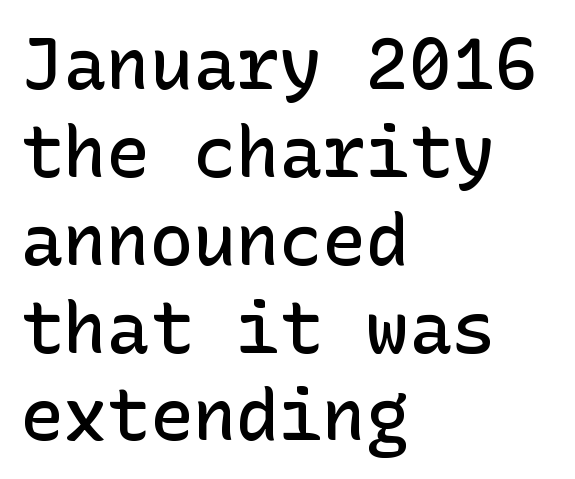
Q: Is the text bold? A: Semi-bold.
Q: Is the text italic (slanted)? A: No, it is upright.
Q: Is the typeface a serif or a sans-serif typeface? A: Sans-serif.
Q: Is the text underlined? A: No.
Q: How is the paragraph aligned? A: Left-aligned.
Q: Is the spacing between letters normal or unusually wide? A: Normal.
Q: Width (condensed, normal, or wide)? A: Normal.
Q: Stroke contrast? A: Low.
Q: x-height? A: Medium.
